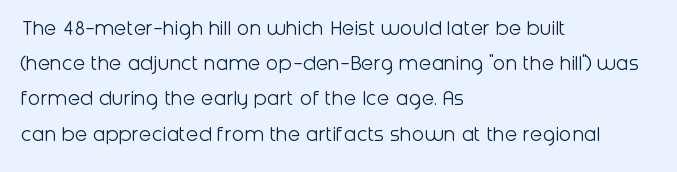
Q: Is the text bold? A: No.
Q: Is the text italic (slanted)? A: No, it is upright.
Q: Is the text underlined? A: No.
Q: How is the paragraph aligned? A: Left-aligned.
Q: Is the spacing between letters normal or unusually wide? A: Normal.
Q: Is the spacing between lines tight, normal or loose? A: Normal.
